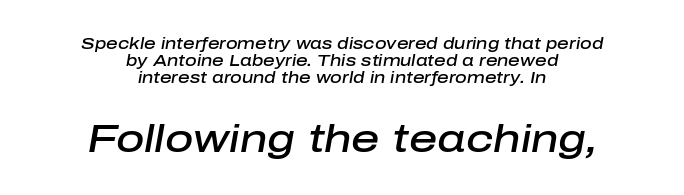
The image shows 39 px semibold type, italic (leaning right); set centered, tight line spacing (1.07x), normal letter spacing, not underlined; the second (bottom) block is 2.44x larger; low stroke contrast and a medium x-height.
